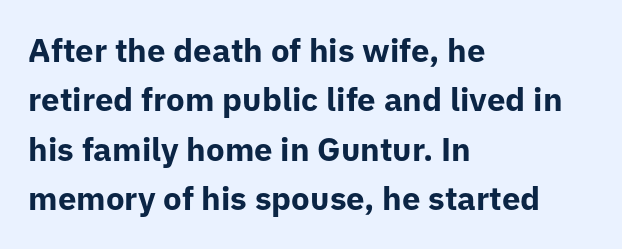
{"serif": "no", "italic": "no", "bold": "yes", "weight": "bold", "width": "normal", "stroke_contrast": "low", "x_height": "medium", "monospaced": "no", "underline": "no", "align": "left", "line_spacing": "normal", "line_spacing_ratio": 1.5, "letter_spacing": "normal", "letter_spacing_em": 0.0, "glyph_px": 33}
